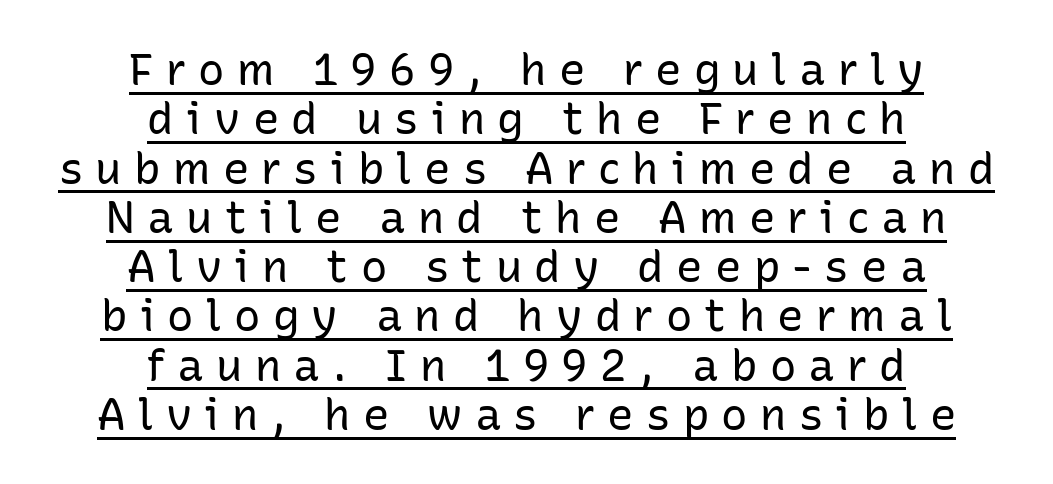
The image shows 44 px regular-weight sans-serif type, upright; set centered, tight line spacing (1.12x), unusually wide letter spacing (+0.28 em), underlined; low stroke contrast and a medium x-height.
